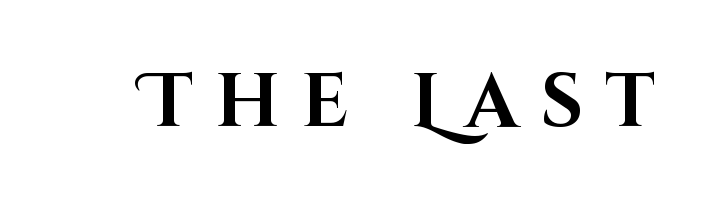
{"serif": "no", "italic": "no", "bold": "yes", "weight": "bold", "width": "normal", "stroke_contrast": "high", "x_height": "large", "monospaced": "no", "underline": "no", "letter_spacing": "wide", "letter_spacing_em": 0.29, "glyph_px": 75}
